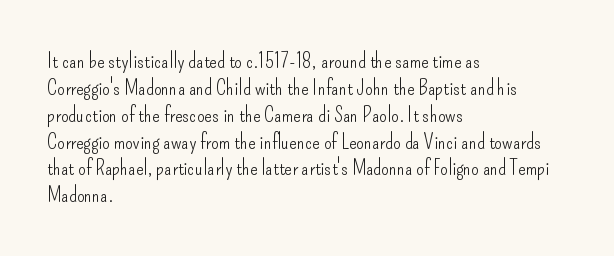
Honestly, the letter spacing is just normal — you wouldn't notice it. A student would call this left alignment; a typographer would say flush left, rag right. The font sits on the lighter half of the weight spectrum, regular included. Just letters on the line, the space beneath them empty.
